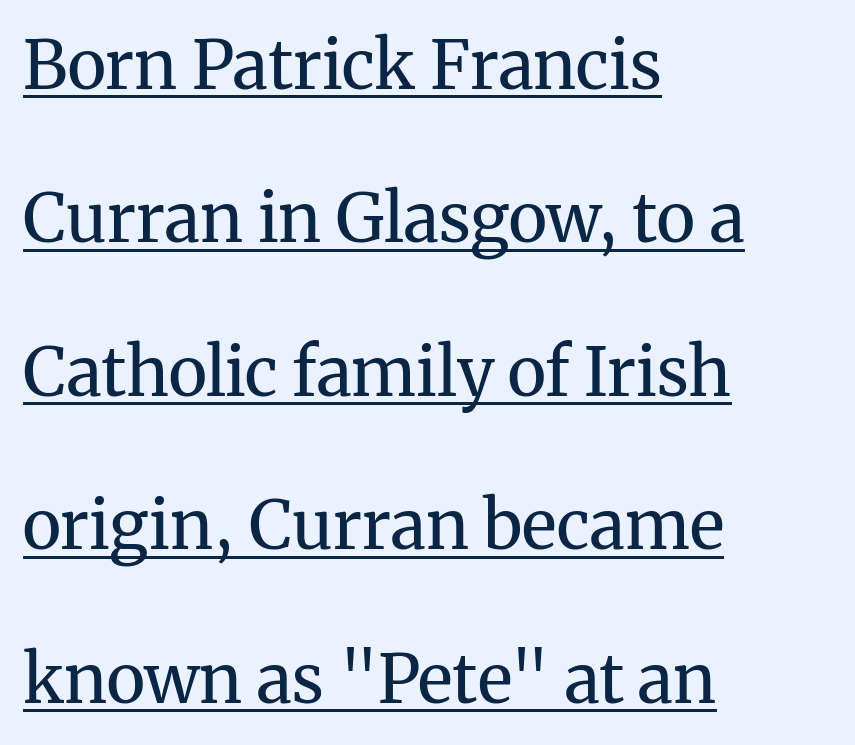
These characters rest on top of a visible drawn line. Little horizontal feet cap the strokes, marking this as serif type. The face used here is proportionally spaced, like ordinary book or web type. The rendering anchors every line to the left-hand side.
